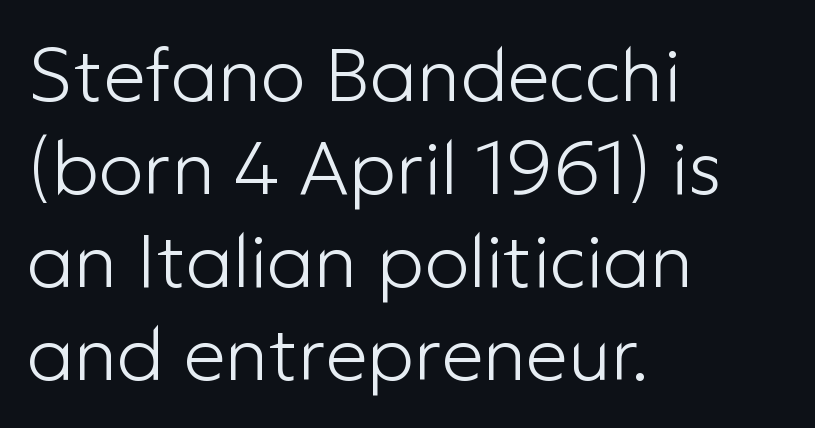
Q: Is the text bold? A: No.
Q: Is the text italic (slanted)? A: No, it is upright.
Q: Is the typeface a serif or a sans-serif typeface? A: Sans-serif.
Q: Is the text underlined? A: No.
Q: How is the paragraph aligned? A: Left-aligned.
Q: Is the spacing between letters normal or unusually wide? A: Normal.
Q: Width (condensed, normal, or wide)? A: Normal.
Q: Stroke contrast? A: Low.
Q: x-height? A: Medium.
Q: Monospaced? A: No.
